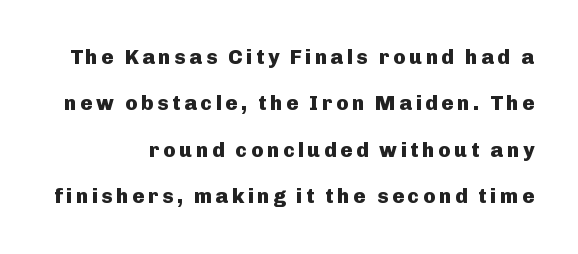
Q: Is the text bold? A: Yes.
Q: Is the text italic (slanted)? A: No, it is upright.
Q: Is the text underlined? A: No.
Q: Is the spacing between lines tight, normal or loose? A: Loose.
